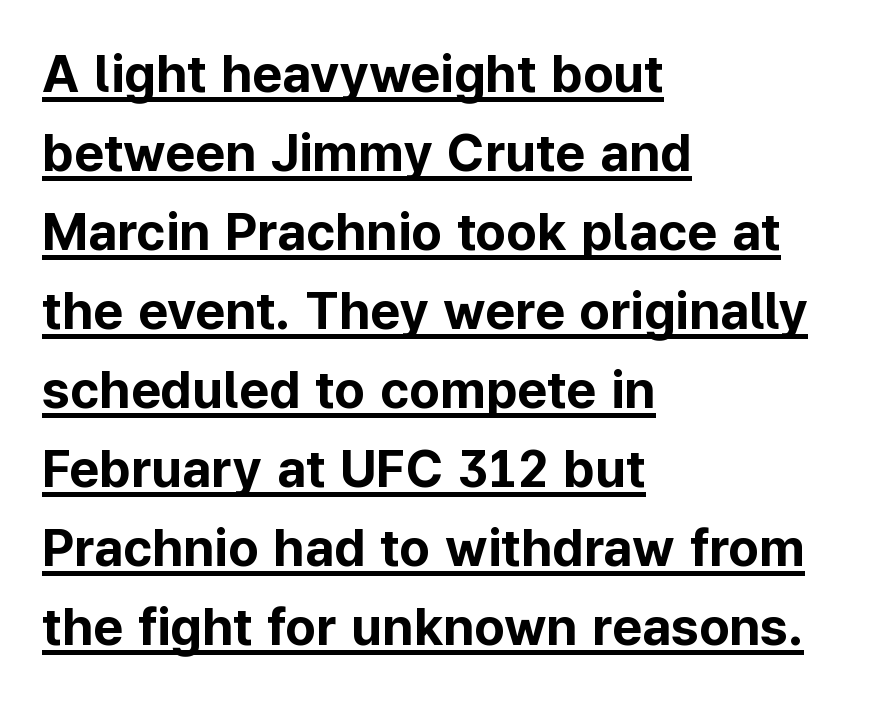
{"serif": "no", "italic": "no", "bold": "yes", "weight": "bold", "width": "normal", "stroke_contrast": "low", "x_height": "medium", "monospaced": "no", "underline": "yes", "align": "left", "line_spacing": "normal", "line_spacing_ratio": 1.52, "letter_spacing": "normal", "letter_spacing_em": 0.0, "glyph_px": 52}
